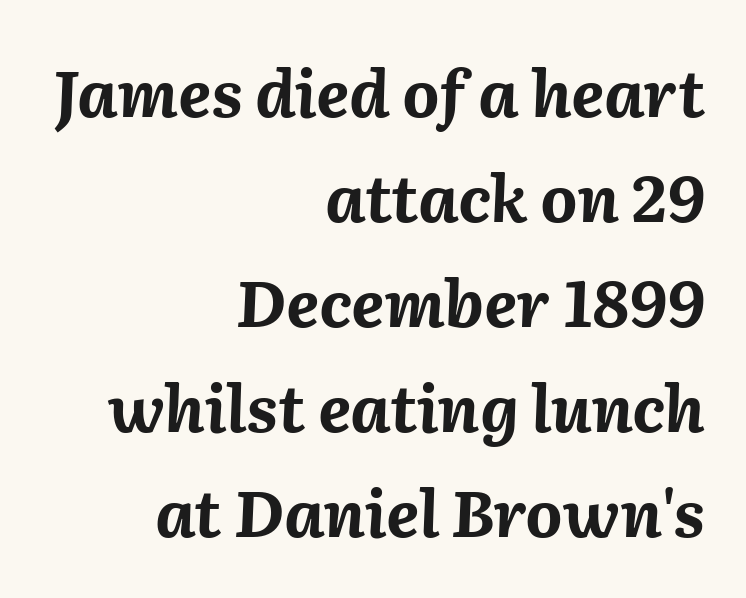
The image shows 64 px bold type, italic (leaning right); set right-aligned, normal line spacing (1.64x), normal letter spacing, not underlined; medium stroke contrast and a medium x-height.
